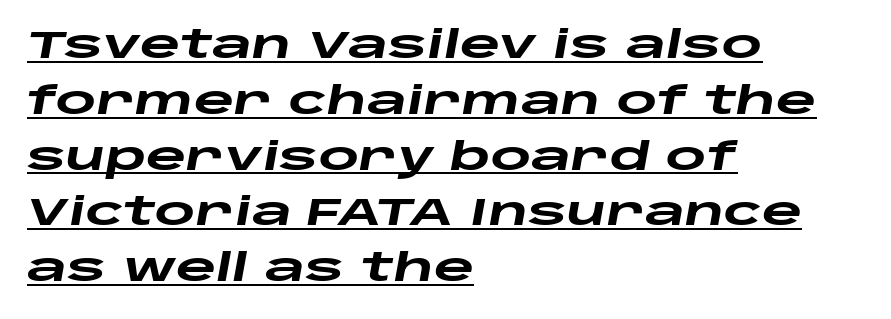
Q: Is the text bold? A: Yes.
Q: Is the text italic (slanted)? A: Yes, it leans right by about 10 degrees.
Q: Is the text underlined? A: Yes.
Q: How is the paragraph aligned? A: Left-aligned.
Q: Is the spacing between letters normal or unusually wide? A: Normal.
Q: Is the spacing between lines tight, normal or loose? A: Normal.
Q: Width (condensed, normal, or wide)? A: Wide.
Q: Stroke contrast? A: Low.
Q: x-height? A: Large.
Q: Monospaced? A: No.
